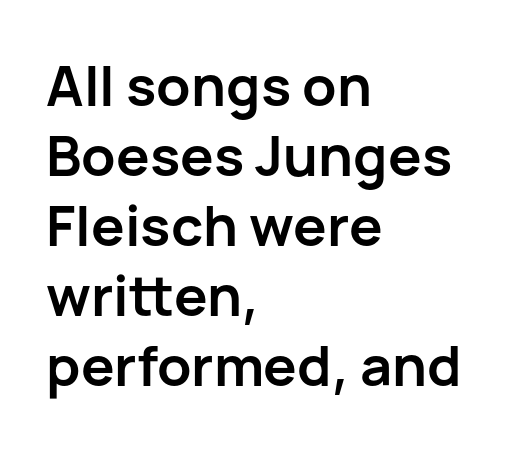
{"serif": "no", "italic": "no", "bold": "yes", "weight": "semibold", "width": "normal", "stroke_contrast": "low", "x_height": "medium", "monospaced": "no", "underline": "no", "align": "left", "line_spacing": "normal", "line_spacing_ratio": 1.25, "letter_spacing": "normal", "letter_spacing_em": 0.0, "glyph_px": 56}
